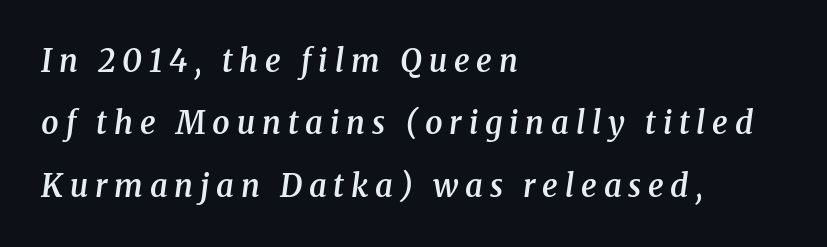
The image shows 31 px semibold serif type, italic (leaning right); set left-aligned, loose line spacing (2.01x), unusually wide letter spacing (+0.22 em), not underlined; medium stroke contrast and a medium x-height.
